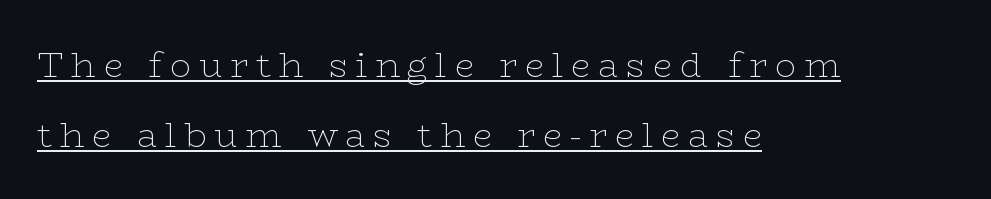
Q: Is the text bold? A: No.
Q: Is the text italic (slanted)? A: No, it is upright.
Q: Is the typeface a serif or a sans-serif typeface? A: Serif.
Q: Is the text underlined? A: Yes.
Q: How is the paragraph aligned? A: Left-aligned.
Q: Is the spacing between letters normal or unusually wide? A: Unusually wide.
Q: Is the spacing between lines tight, normal or loose? A: Loose.
Q: Width (condensed, normal, or wide)? A: Wide.
Q: Stroke contrast? A: Low.
Q: x-height? A: Medium.
Q: Monospaced? A: No.
